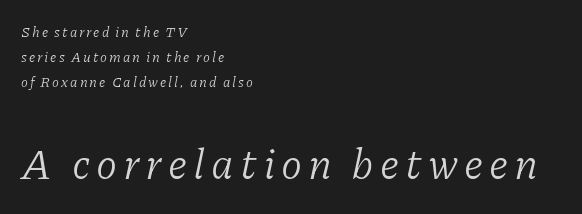
Top chunk: small. Bottom chunk: large. There's an unmistakable incline to the writing here. No word sits above an underline. Type style note: has serifs. This reads as an unemphasized weight, regular at the heaviest.
